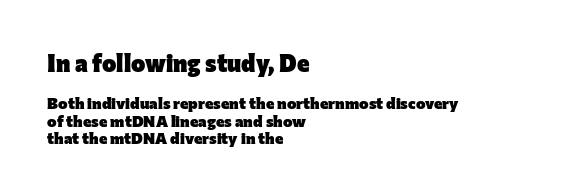
{"italic": "no", "bold": "yes", "underline": "no", "align": "left", "line_spacing": "tight", "line_spacing_ratio": 1.09, "letter_spacing": "normal", "letter_spacing_em": 0.0, "larger_block": "first", "size_ratio": 1.5, "glyph_px": 24}
